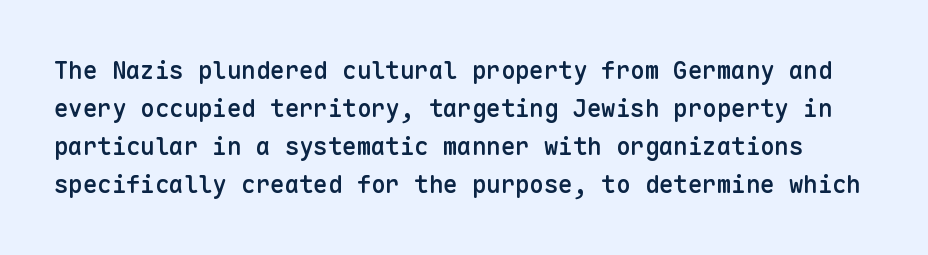
The image shows 24 px text type, upright; set normal line spacing (1.58x), normal letter spacing, not underlined.
